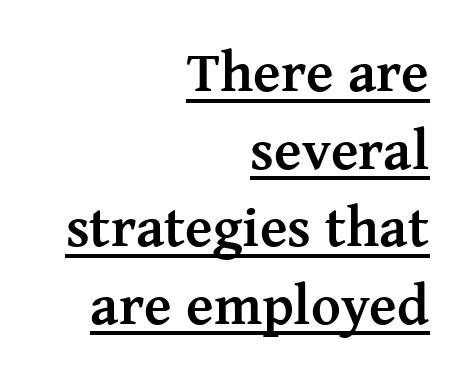
{"serif": "yes", "italic": "no", "bold": "yes", "weight": "semibold", "width": "normal", "stroke_contrast": "medium", "x_height": "medium", "monospaced": "no", "underline": "yes", "align": "right", "line_spacing": "normal", "line_spacing_ratio": 1.36, "letter_spacing": "normal", "letter_spacing_em": 0.0, "glyph_px": 57}
